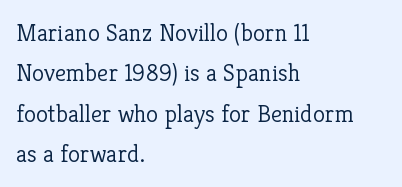
Q: Is the text bold? A: No.
Q: Is the text italic (slanted)? A: No, it is upright.
Q: Is the text underlined? A: No.
Q: How is the paragraph aligned? A: Left-aligned.
Q: Is the spacing between letters normal or unusually wide? A: Normal.
Q: Is the spacing between lines tight, normal or loose? A: Normal.
